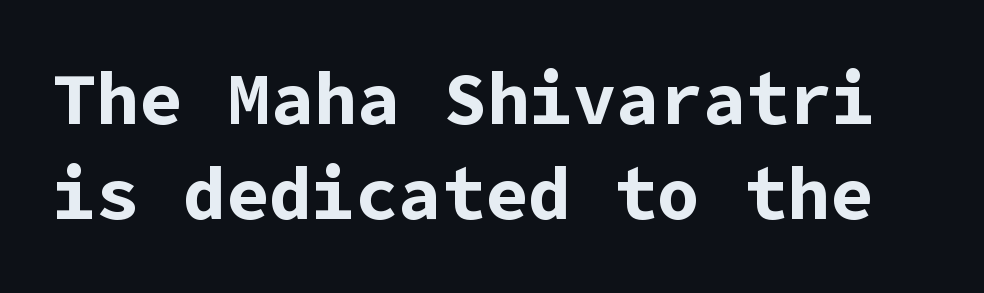
The image shows 72 px bold sans-serif type, upright; set normal line spacing (1.32x), normal letter spacing, not underlined; low stroke contrast and a medium x-height.
